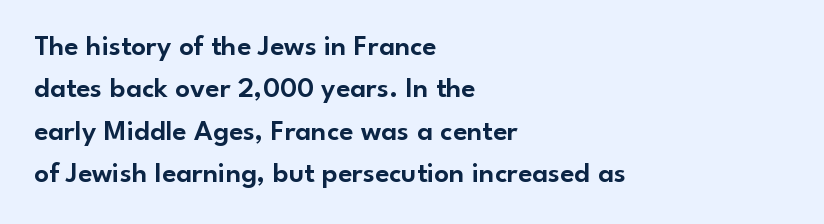
{"serif": "no", "italic": "no", "width": "normal", "stroke_contrast": "low", "x_height": "small", "monospaced": "no", "underline": "no", "align": "left", "line_spacing": "normal", "line_spacing_ratio": 1.46, "letter_spacing": "normal", "letter_spacing_em": 0.0, "glyph_px": 29}
